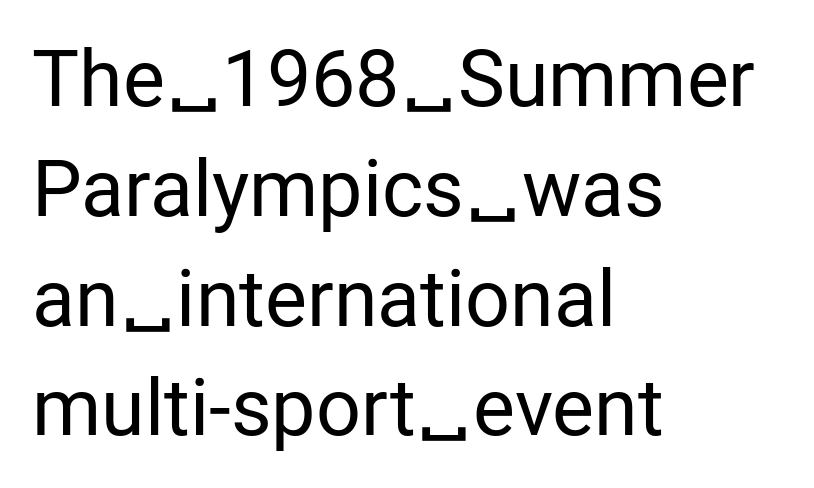
Q: Is the text bold? A: No.
Q: Is the text italic (slanted)? A: No, it is upright.
Q: Is the typeface a serif or a sans-serif typeface? A: Sans-serif.
Q: Is the text underlined? A: No.
Q: How is the paragraph aligned? A: Left-aligned.
Q: Is the spacing between letters normal or unusually wide? A: Normal.
Q: Is the spacing between lines tight, normal or loose? A: Normal.
Q: Width (condensed, normal, or wide)? A: Normal.
Q: Stroke contrast? A: Low.
Q: x-height? A: Medium.
Q: Monospaced? A: No.
